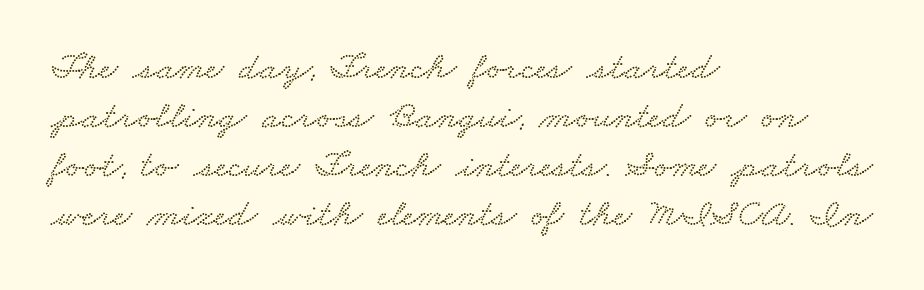
{"width": "wide", "stroke_contrast": "low", "x_height": "small", "monospaced": "no", "underline": "no", "align": "left", "line_spacing": "normal", "line_spacing_ratio": 1.26, "letter_spacing": "normal", "letter_spacing_em": 0.0, "glyph_px": 39}
